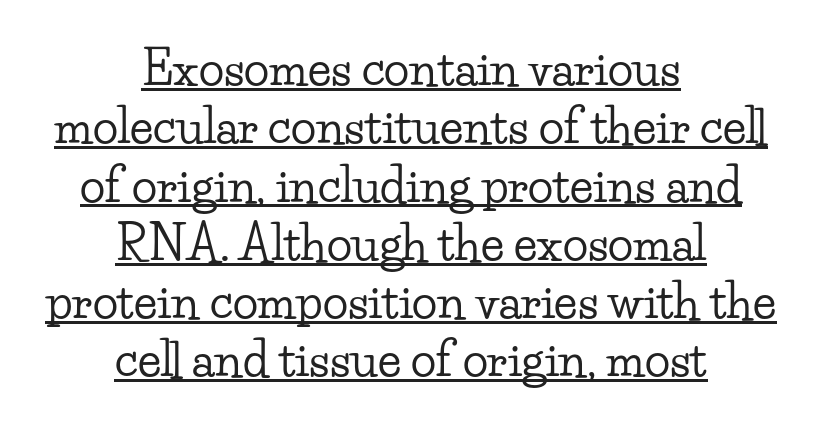
The image shows 47 px wide serif type, upright; set centered, line spacing 1.24x, normal letter spacing, underlined; low stroke contrast and a small x-height.
